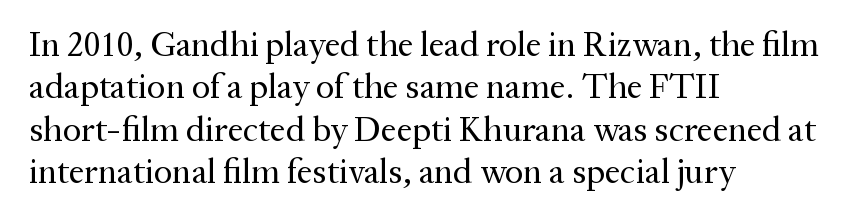
{"serif": "yes", "italic": "no", "bold": "no", "weight": "regular", "width": "normal", "stroke_contrast": "medium", "x_height": "medium", "monospaced": "no", "underline": "no", "align": "left", "line_spacing_ratio": 1.21, "letter_spacing": "normal", "letter_spacing_em": 0.0, "glyph_px": 35}
